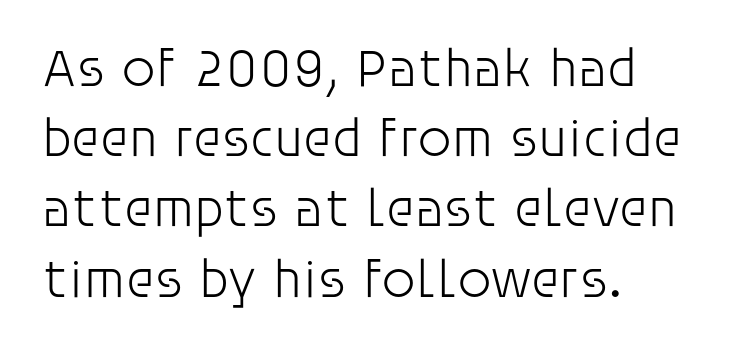
Q: Is the text bold? A: No.
Q: Is the text italic (slanted)? A: No, it is upright.
Q: Is the typeface a serif or a sans-serif typeface? A: Sans-serif.
Q: Is the text underlined? A: No.
Q: How is the paragraph aligned? A: Left-aligned.
Q: Is the spacing between letters normal or unusually wide? A: Normal.
Q: Is the spacing between lines tight, normal or loose? A: Normal.
Q: Width (condensed, normal, or wide)? A: Normal.
Q: Stroke contrast? A: Low.
Q: x-height? A: Large.
Q: Monospaced? A: No.
